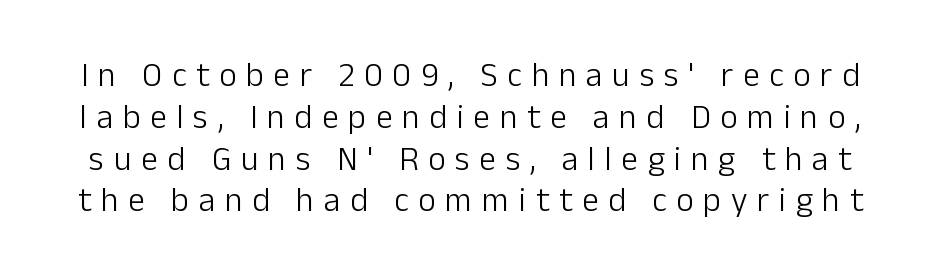
Q: Is the text bold? A: No.
Q: Is the text italic (slanted)? A: No, it is upright.
Q: Is the typeface a serif or a sans-serif typeface? A: Sans-serif.
Q: Is the text underlined? A: No.
Q: Is the spacing between letters normal or unusually wide? A: Unusually wide.
Q: Width (condensed, normal, or wide)? A: Normal.
Q: Stroke contrast? A: Low.
Q: x-height? A: Medium.
Q: Monospaced? A: No.
